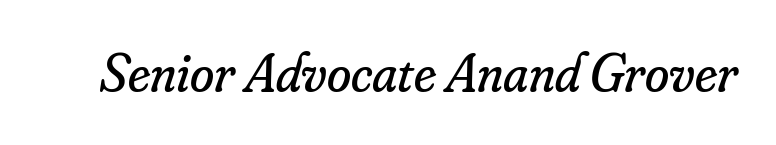
{"serif": "yes", "italic": "yes", "lean": "right", "slant_degrees": 16, "bold": "no", "weight": "regular", "width": "normal", "stroke_contrast": "low", "x_height": "small", "monospaced": "no", "underline": "no", "letter_spacing": "normal", "letter_spacing_em": 0.0, "glyph_px": 55}
